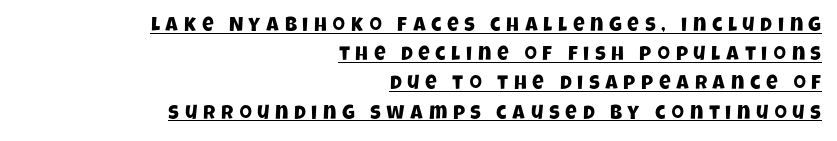
Q: Is the text underlined? A: Yes.
Q: How is the paragraph aligned? A: Right-aligned.
Q: Is the spacing between letters normal or unusually wide? A: Unusually wide.
Q: Is the spacing between lines tight, normal or loose? A: Normal.
